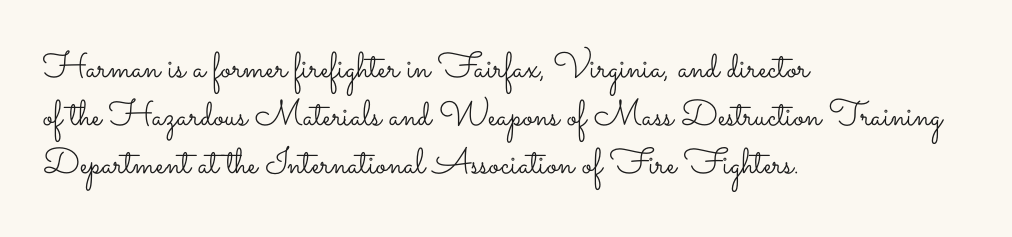
The image shows 36 px light, wide type; set left-aligned, normal line spacing (1.34x), normal letter spacing, not underlined; low stroke contrast and a small x-height.
